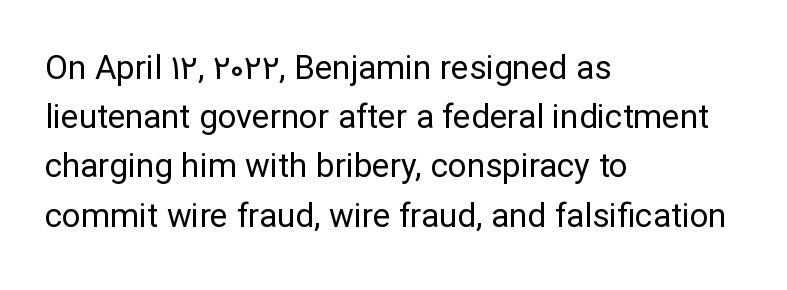
The weight tops out at a normal text grade. The rendering anchors every line to the left-hand side. Any mark beneath the type? The region is blank. Every character sits straight up, as roman type does.
